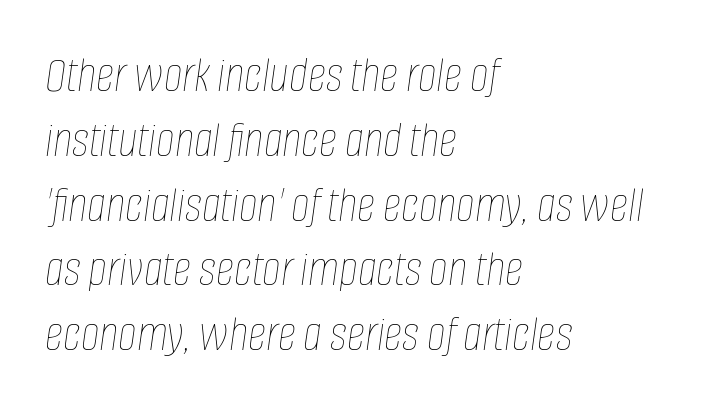
Rule under the text: the space is simply empty. The letters are slanted; this is an italic face. Each new line begins a customary step beneath the previous one. Do the characters align in a grid? No, the font is proportional. Does extra space separate the letters? No, they use regular spacing. The strokes are not fattened; the text isn't bold.
